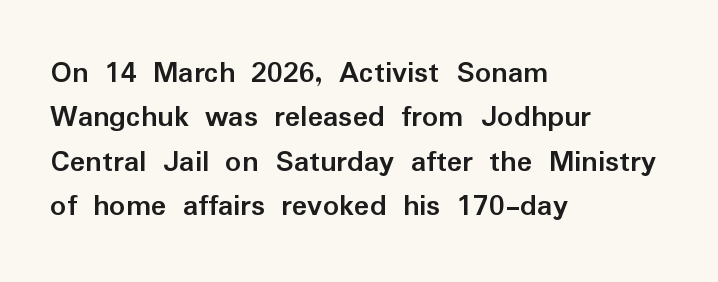
The image shows 32 px semibold sans-serif type, upright; set left-aligned, normal line spacing (1.39x), normal letter spacing, not underlined; low stroke contrast and a medium x-height.
